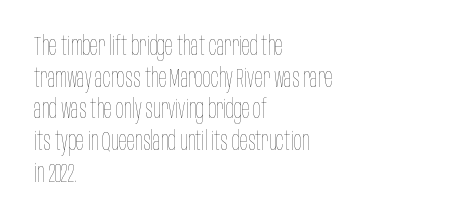
Q: Is the text bold? A: No.
Q: Is the text italic (slanted)? A: No, it is upright.
Q: Is the text underlined? A: No.
Q: How is the paragraph aligned? A: Left-aligned.
Q: Is the spacing between letters normal or unusually wide? A: Normal.
